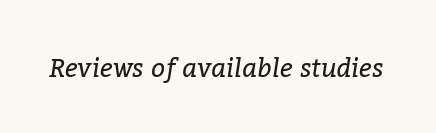
{"italic": "yes", "lean": "right", "slant_degrees": 9, "bold": "no", "underline": "no", "letter_spacing": "normal", "letter_spacing_em": 0.0, "glyph_px": 25}
